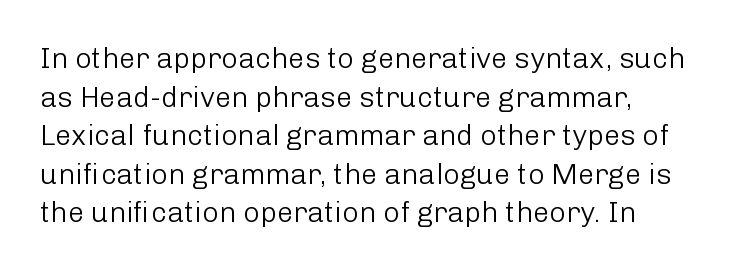
Q: Is the text bold? A: No.
Q: Is the text italic (slanted)? A: No, it is upright.
Q: Is the typeface a serif or a sans-serif typeface? A: Sans-serif.
Q: Is the text underlined? A: No.
Q: Is the spacing between letters normal or unusually wide? A: Normal.
Q: Is the spacing between lines tight, normal or loose? A: Normal.
Q: Width (condensed, normal, or wide)? A: Normal.
Q: Stroke contrast? A: Low.
Q: x-height? A: Medium.
Q: Monospaced? A: No.
